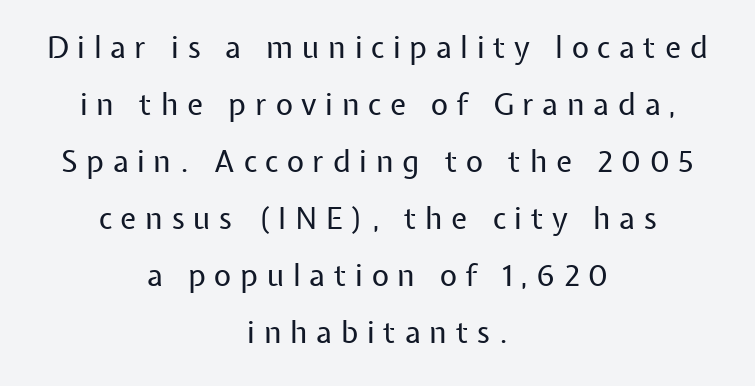
{"serif": "no", "italic": "no", "bold": "no", "weight": "regular", "width": "normal", "stroke_contrast": "low", "x_height": "medium", "monospaced": "no", "underline": "no", "align": "center", "line_spacing": "loose", "line_spacing_ratio": 1.9, "letter_spacing": "wide", "letter_spacing_em": 0.29, "glyph_px": 30}
